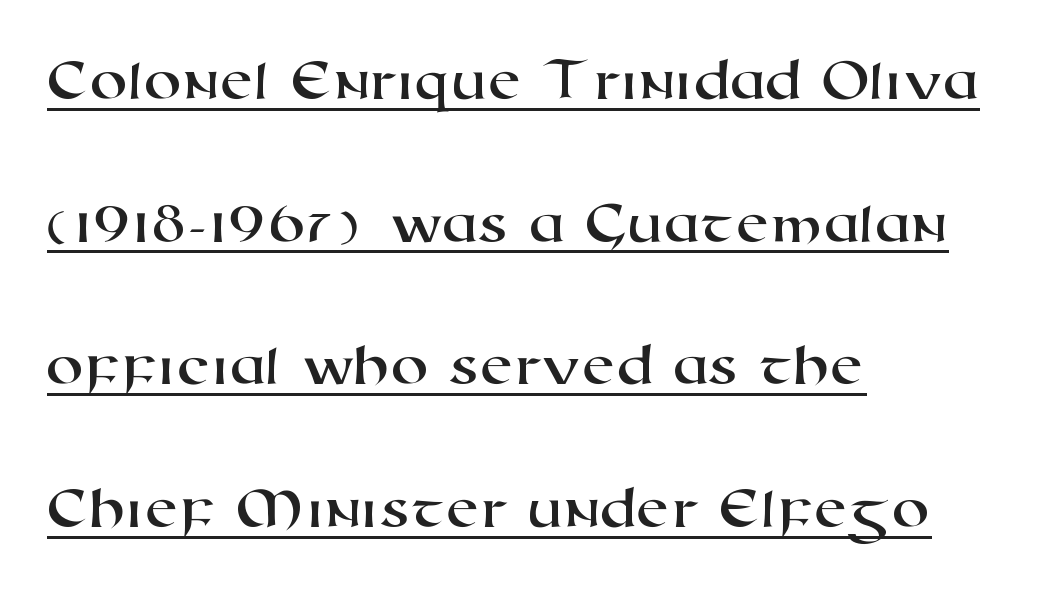
The image shows 61 px wide sans-serif type; set left-aligned, loose line spacing (2.34x), normal letter spacing, underlined; high stroke contrast and a medium x-height.
